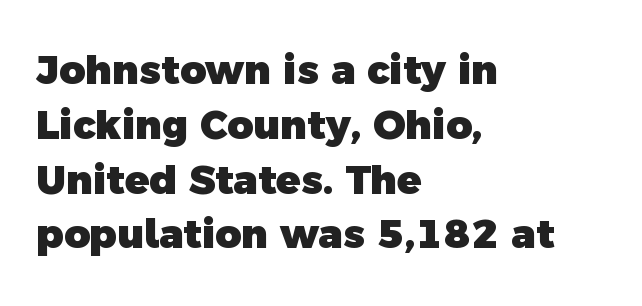
Q: Is the text bold? A: Yes.
Q: Is the typeface a serif or a sans-serif typeface? A: Sans-serif.
Q: Is the text underlined? A: No.
Q: How is the paragraph aligned? A: Left-aligned.
Q: Is the spacing between letters normal or unusually wide? A: Normal.
Q: Is the spacing between lines tight, normal or loose? A: Normal.
Q: Width (condensed, normal, or wide)? A: Normal.
Q: x-height? A: Medium.
Q: Monospaced? A: No.
